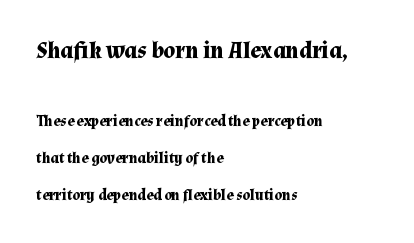
The image shows 23 px bold type, upright; set left-aligned, loose line spacing (2.47x), normal letter spacing, not underlined; the first (top) block is 1.53x larger.
